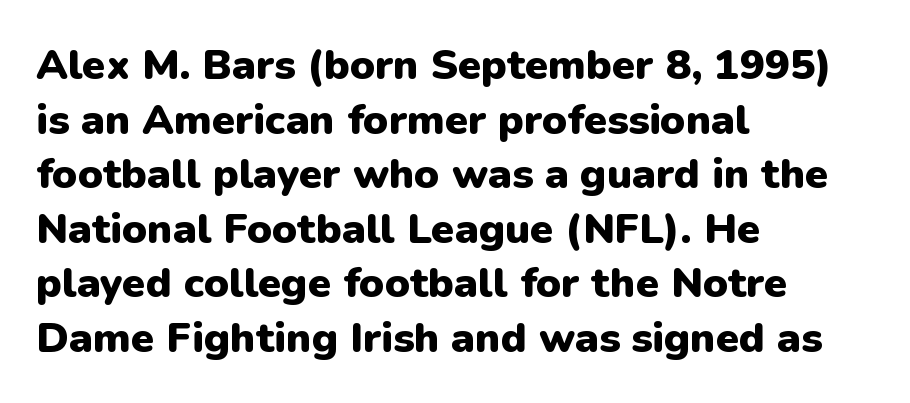
Q: Is the text bold? A: Yes.
Q: Is the text italic (slanted)? A: No, it is upright.
Q: Is the typeface a serif or a sans-serif typeface? A: Sans-serif.
Q: Is the text underlined? A: No.
Q: How is the paragraph aligned? A: Left-aligned.
Q: Is the spacing between letters normal or unusually wide? A: Normal.
Q: Is the spacing between lines tight, normal or loose? A: Normal.
Q: Width (condensed, normal, or wide)? A: Normal.
Q: Stroke contrast? A: Low.
Q: x-height? A: Medium.
Q: Monospaced? A: No.
